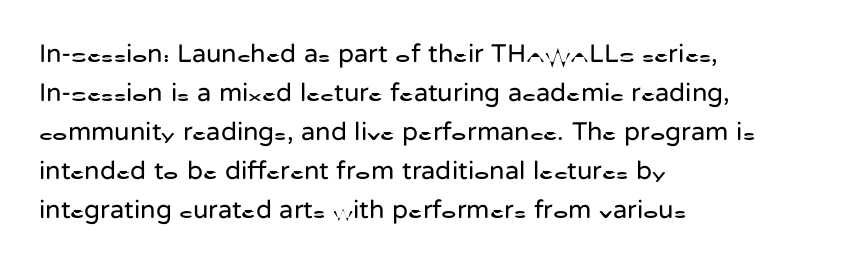
The image shows 26 px text type, upright; set left-aligned, normal line spacing (1.5x), normal letter spacing, not underlined.
